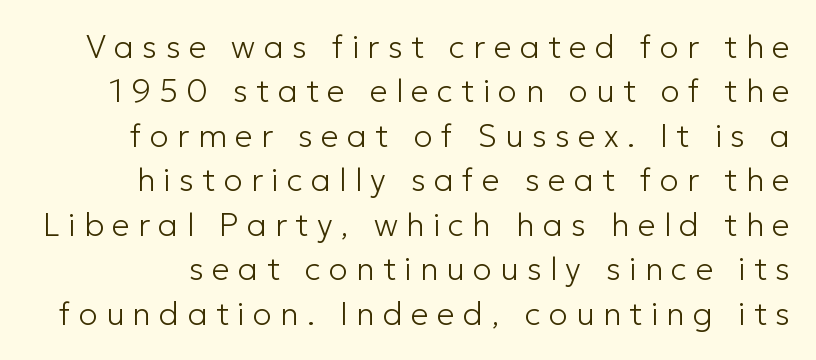
To sum up the face: it is a sans, with no serifs. Weight: in the light-to-regular range. Each row of text sits above clean, open space. Baseline-to-baseline distance is the conventional proportion of letter height. The font's upright variant was chosen for this text.
